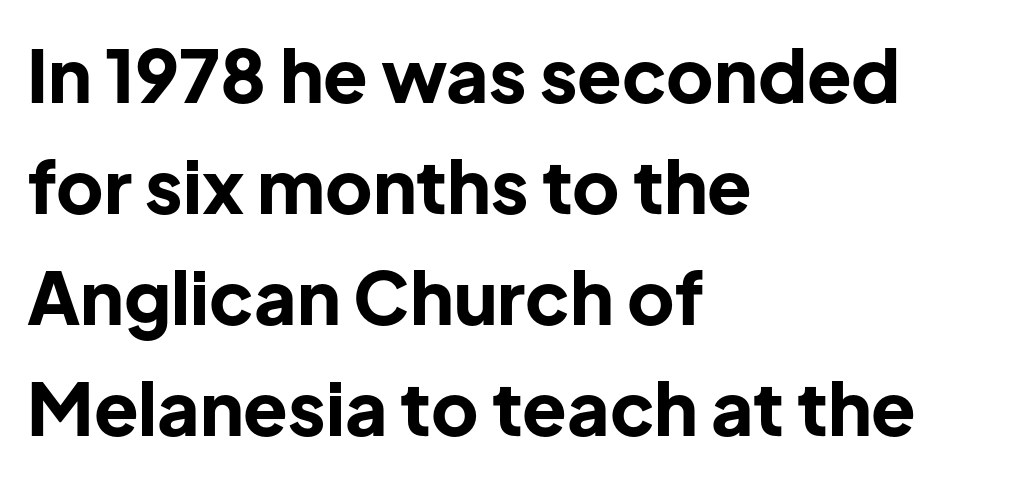
The image shows 73 px bold sans-serif type, upright; set left-aligned, normal line spacing (1.52x), normal letter spacing, not underlined; low stroke contrast and a medium x-height.
